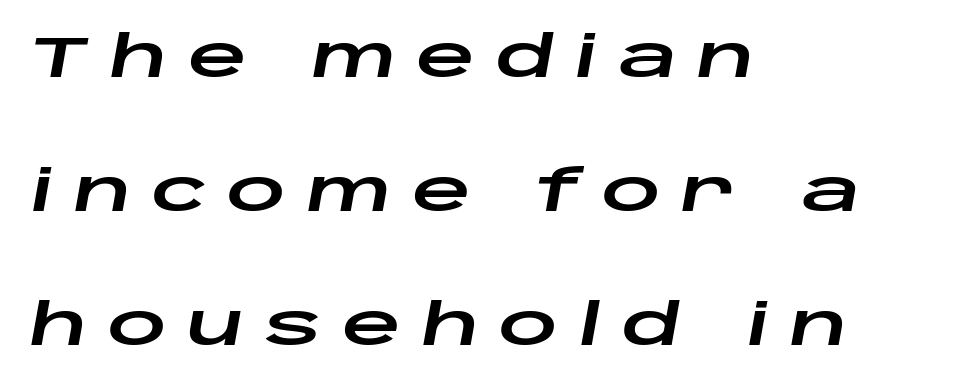
The face used here has a pronounced slope to its letters. A student would call this left alignment; a typographer would say flush left, rag right. The space between consecutive lines is lavish. Loose tracking; the words dissolve into strings of separated letters. The passage shown is typed in a proportional face where columns would drift. The space directly below the letters is spotless.
